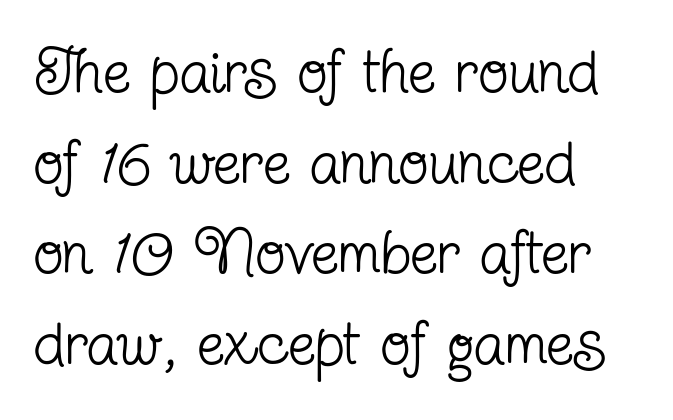
{"serif": "yes", "italic": "no", "bold": "no", "weight": "regular", "width": "condensed", "stroke_contrast": "low", "x_height": "medium", "monospaced": "no", "underline": "no", "align": "left", "line_spacing": "normal", "line_spacing_ratio": 1.46, "letter_spacing": "normal", "letter_spacing_em": 0.0, "glyph_px": 62}
